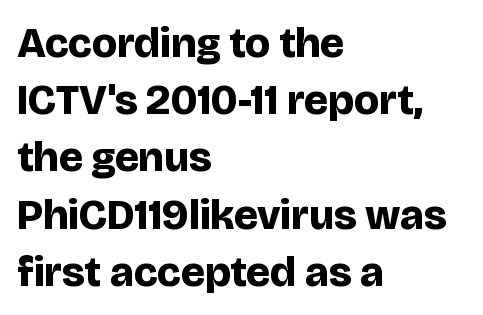
The image shows 43 px bold sans-serif type, upright; set left-aligned, normal line spacing (1.33x), normal letter spacing, not underlined; low stroke contrast and a large x-height.
